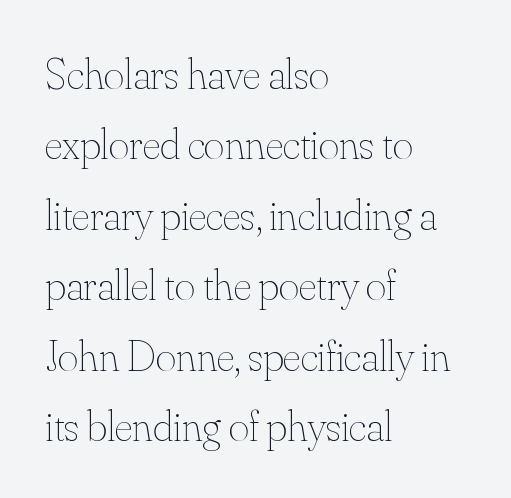
The image shows 44 px thin type, upright; set left-aligned, normal line spacing (1.6x), normal letter spacing, not underlined; medium stroke contrast and a small x-height.
